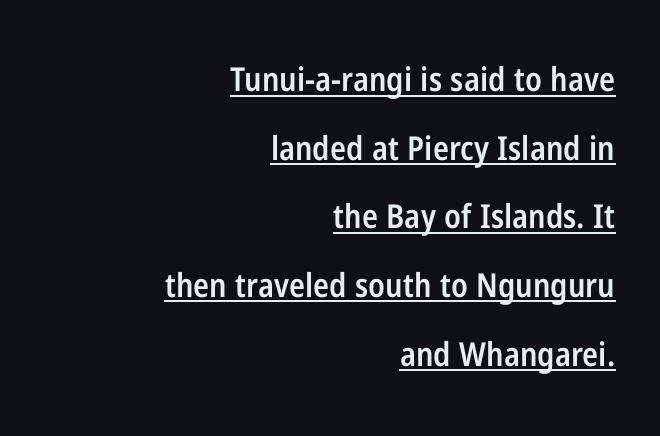
The image shows 33 px semibold, condensed sans-serif type, upright; set right-aligned, loose line spacing (2.08x), normal letter spacing, underlined; low stroke contrast and a medium x-height.
